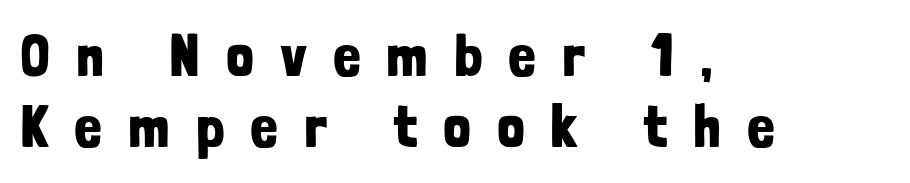
The type family on display is of the sans-serif kind. No italicization has been applied; the sample stays upright. Substantial extra tracking has been applied to these lines. Think of a printed novel: that variable character pitch is what you see here.
